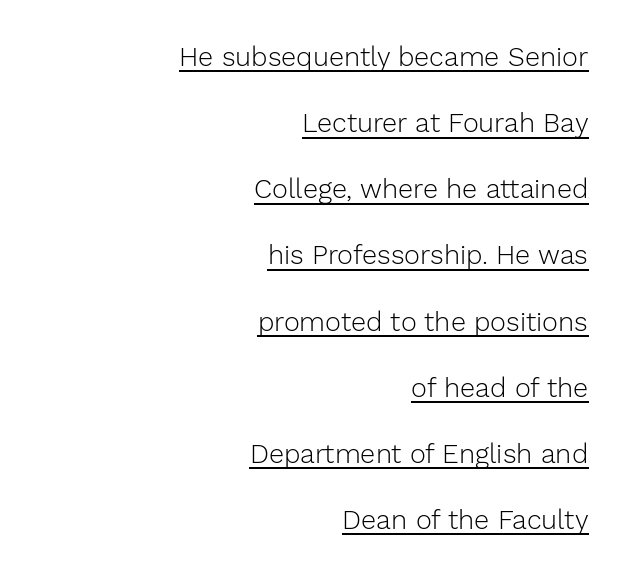
The image shows 27 px text type, upright; set right-aligned, loose line spacing (2.45x), normal letter spacing, underlined.
